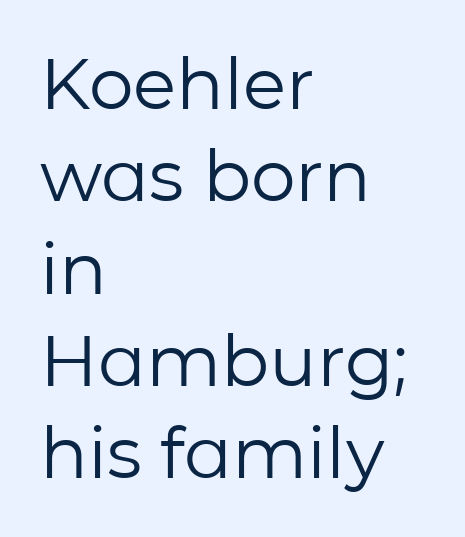
{"serif": "no", "italic": "no", "bold": "no", "weight": "regular", "width": "normal", "stroke_contrast": "low", "x_height": "medium", "monospaced": "no", "underline": "no", "align": "left", "line_spacing": "normal", "line_spacing_ratio": 1.3, "letter_spacing": "normal", "letter_spacing_em": 0.0, "glyph_px": 71}
